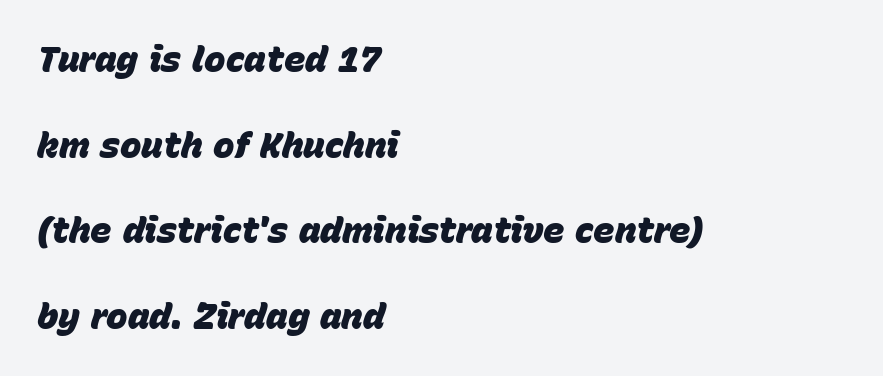
Weight check: bold — yes, fully. You could fit nearly another row in the gap between these rows. Proportional: the letters do not fall into vertical columns. In terms of posture, this sample is oblique. These lines are set flush left with a ragged right edge.
